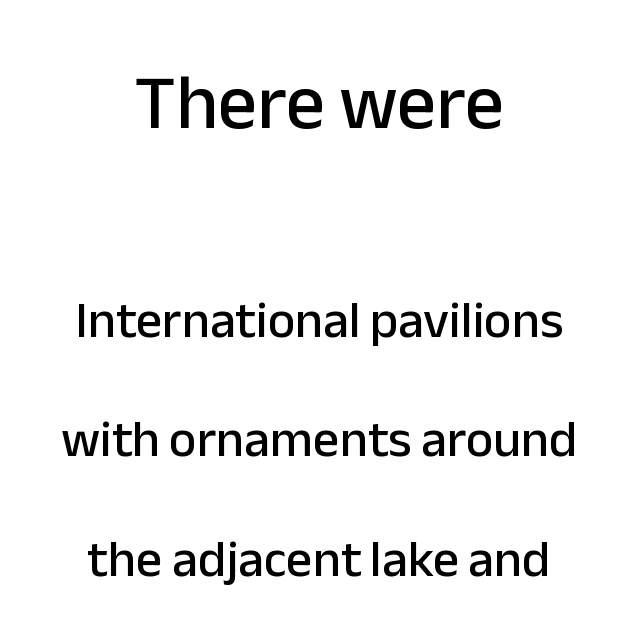
The image shows 78 px sans-serif type, upright; set centered, loose line spacing (2.3x), normal letter spacing, not underlined; the first (top) block is 1.5x larger; low stroke contrast and a medium x-height.
